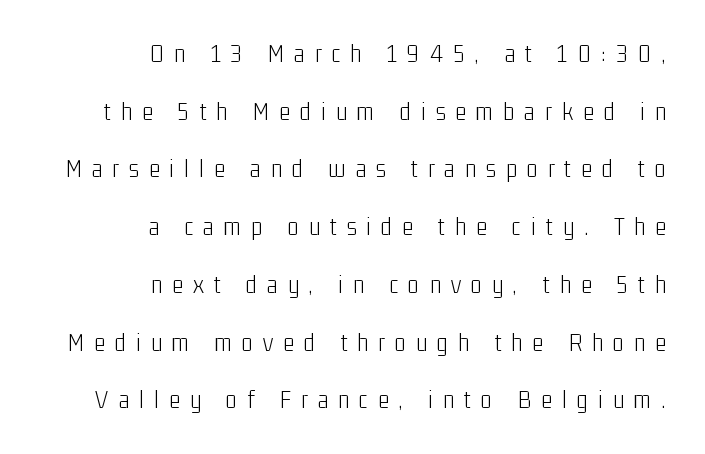
Do the letters lean? They stand straight. Interline gaps are noticeably wide in this sample. Ink coverage per letter is moderate at most. Each row of text sits above clean, open space. The rag falls on the left side of this text block. The gaps between neighbouring characters are conspicuously large.
